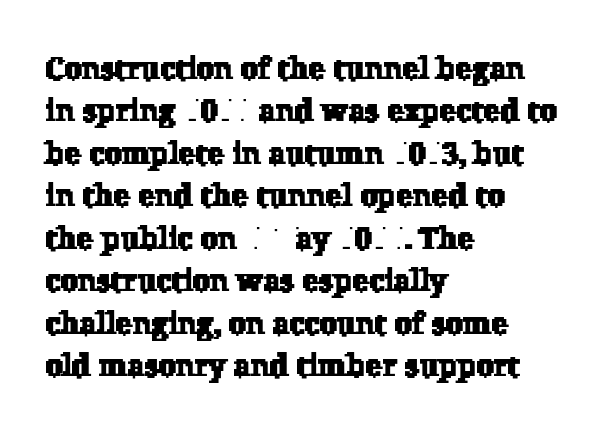
{"serif": "yes", "width": "normal", "stroke_contrast": "low", "x_height": "medium", "monospaced": "no", "underline": "no", "align": "left", "line_spacing": "normal", "line_spacing_ratio": 1.37, "letter_spacing": "normal", "letter_spacing_em": 0.0, "glyph_px": 31}
